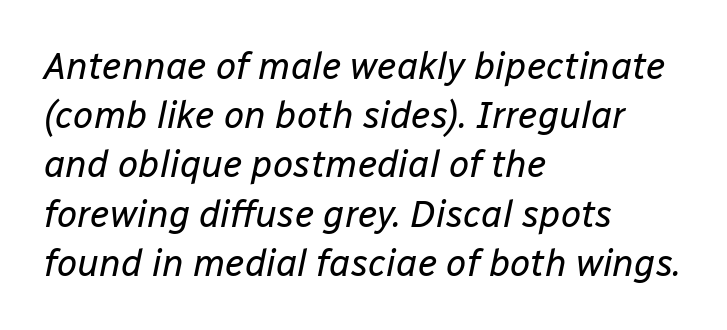
{"italic": "yes", "lean": "right", "slant_degrees": 12, "bold": "no", "weight": "regular", "width": "normal", "stroke_contrast": "low", "x_height": "medium", "monospaced": "no", "underline": "no", "align": "left", "line_spacing": "normal", "line_spacing_ratio": 1.33, "letter_spacing": "normal", "letter_spacing_em": 0.0, "glyph_px": 37}
